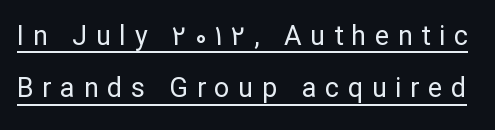
Q: Is the text bold? A: No.
Q: Is the text italic (slanted)? A: No, it is upright.
Q: Is the text underlined? A: Yes.
Q: Is the spacing between letters normal or unusually wide? A: Unusually wide.
Q: Is the spacing between lines tight, normal or loose? A: Loose.
